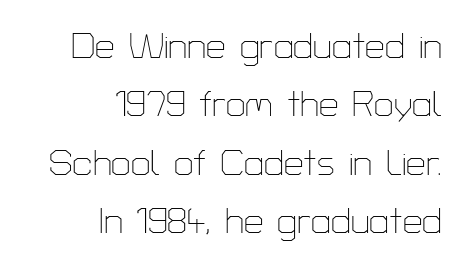
Typographically, this falls in the sans-serif category. The line-height multiplier appears to be the usual default. Has an underline been added? It has not. Heft: none added — not bold. These lines are rendered in a variable-pitch font.
